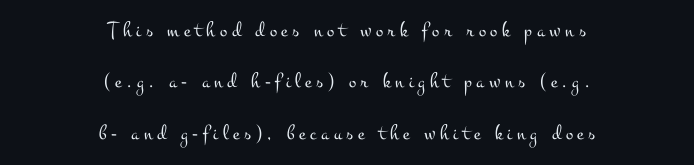
No chunkiness to these letters — they're not bold. These lines stand farther apart than default settings would place them. Nobody drew a line under any word here. The line texture is sparse and dotted thanks to wide tracking. These lines stack symmetrically, like a column narrowing and widening about its center.
